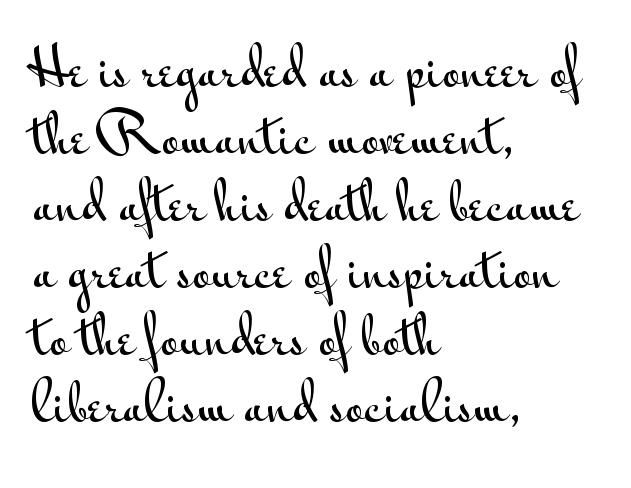
The image shows 50 px wide sans-serif type; set left-aligned, normal line spacing (1.34x), normal letter spacing, not underlined; medium stroke contrast and a small x-height.
